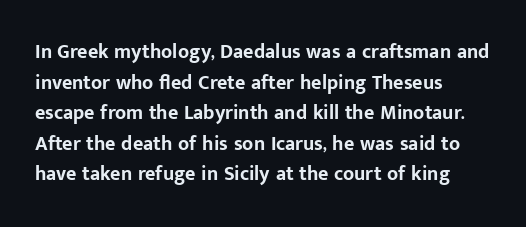
Underlining? Definitely not there. The paragraph has a hard left edge and a soft right edge. A typesetter would mark this as roman, not italic. What weight is shown? A full bold with thick strokes.
